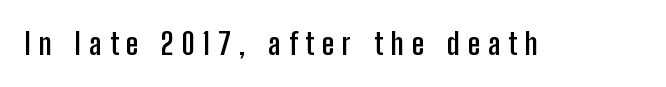
Q: Is the text bold? A: Yes.
Q: Is the text italic (slanted)? A: No, it is upright.
Q: Is the typeface a serif or a sans-serif typeface? A: Sans-serif.
Q: Is the text underlined? A: No.
Q: Is the spacing between letters normal or unusually wide? A: Unusually wide.
Q: Width (condensed, normal, or wide)? A: Condensed.
Q: Stroke contrast? A: Low.
Q: x-height? A: Medium.
Q: Monospaced? A: No.
